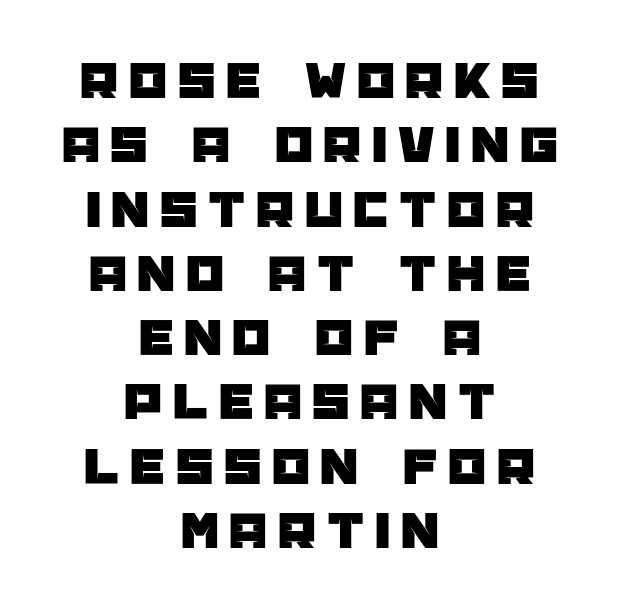
Posture: vertical. Looks like regular typesetting: each glyph gets only the width it needs. Which margin do the lines hug? Neither — every line sits in the middle. Nobody drew a line under any word here. The text was rendered using a sans face with plain stroke endings.
